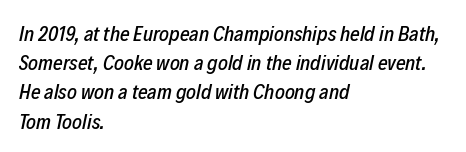
This block has exactly the height ordinary leading produces. The passage is arranged the way most books set body copy — flush left. Default kerning and tracking; the words read as compact shapes. The glyphs are unaccompanied by any horizontal stroke below them.
